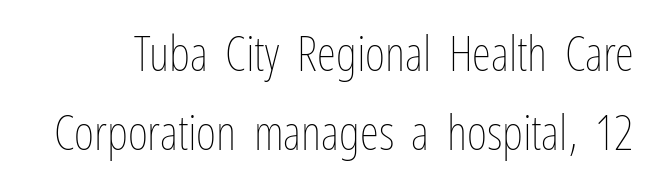
{"italic": "no", "bold": "no", "weight": "thin", "width": "condensed", "stroke_contrast": "low", "x_height": "medium", "monospaced": "no", "underline": "no", "line_spacing": "normal", "line_spacing_ratio": 1.62, "letter_spacing": "normal", "letter_spacing_em": 0.0, "glyph_px": 49}
